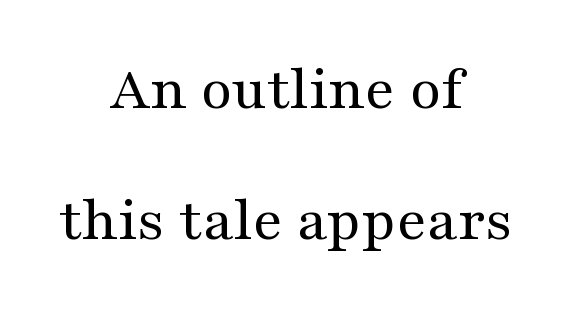
Regarding leading, the lines here are spaced well apart. These lines keep a tight, regular rhythm from letter to letter. These glyphs show unthickened strokes, regular width or finer. Clear beneath every line of the passage. The characters display serif detailing at their extremities. Note the varied advance widths — an 'i' is clearly narrower than an 'm'.
